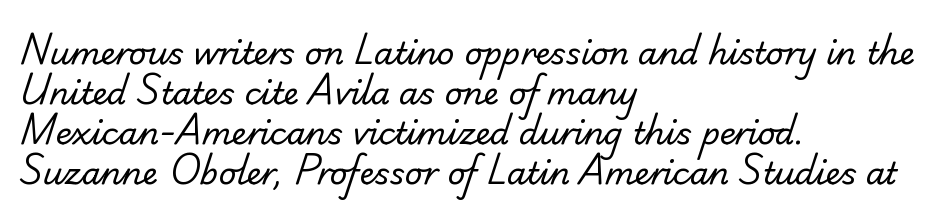
{"serif": "no", "bold": "no", "weight": "regular", "width": "normal", "stroke_contrast": "low", "x_height": "small", "monospaced": "no", "underline": "no", "align": "left", "line_spacing": "normal", "line_spacing_ratio": 1.29, "letter_spacing": "normal", "letter_spacing_em": 0.0, "glyph_px": 31}
